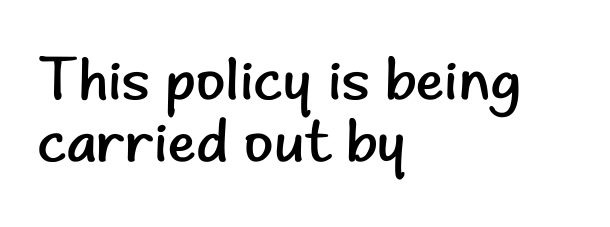
{"serif": "no", "italic": "no", "bold": "no", "weight": "regular", "width": "normal", "stroke_contrast": "low", "x_height": "small", "monospaced": "no", "underline": "no", "align": "left", "line_spacing": "tight", "line_spacing_ratio": 1.04, "letter_spacing": "normal", "letter_spacing_em": 0.0, "glyph_px": 60}
